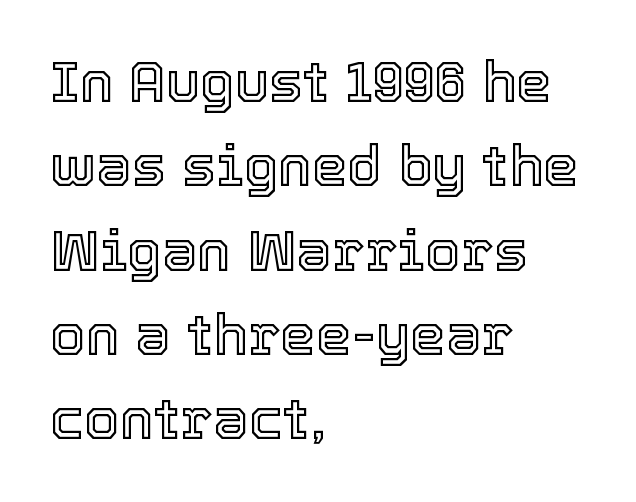
The space directly below the letters is spotless. The passage shown stacks its lines at a standard gap. The face used here is proportionally spaced, like ordinary book or web type. Nobody touched the tracking dial on this one. Left-aligned paragraph, ragged on the right.
